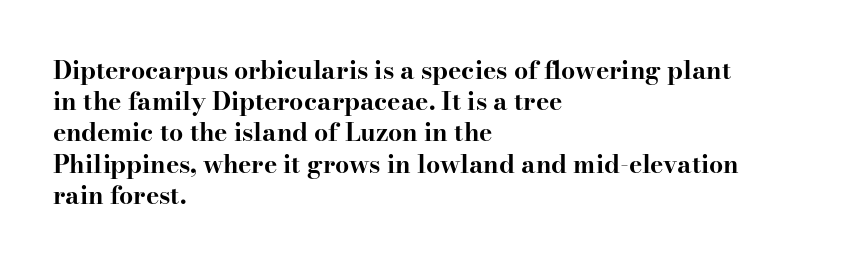
Q: Is the text bold? A: Yes.
Q: Is the text italic (slanted)? A: No, it is upright.
Q: Is the text underlined? A: No.
Q: How is the paragraph aligned? A: Left-aligned.
Q: Is the spacing between letters normal or unusually wide? A: Normal.
Q: Is the spacing between lines tight, normal or loose? A: Normal.
